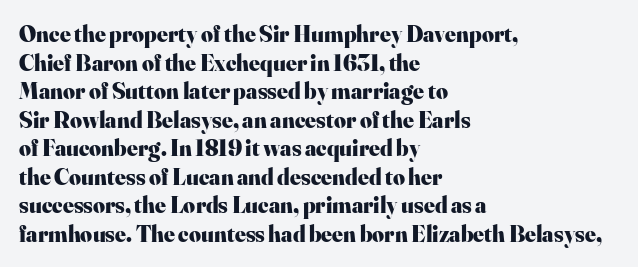
Every character sits straight up, as roman type does. Stroke thickness is high; the sample reads as a true bold. Inter-character spacing is left at the font's built-in metrics. Casual observation: everything's shoved over to the left. The specimen omits any rule beneath the text block's lines.
